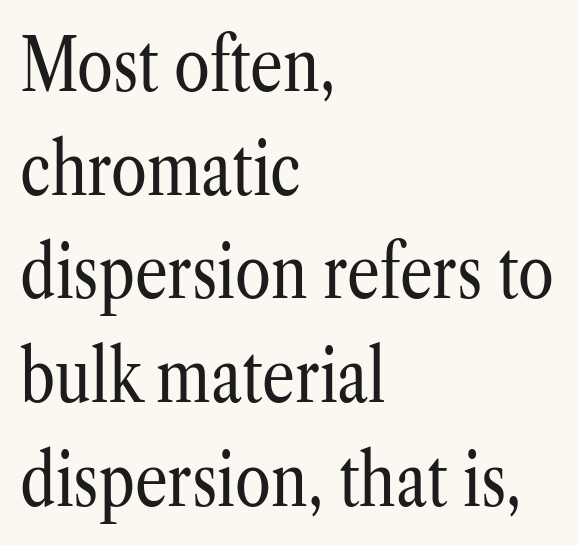
Q: Is the text bold? A: No.
Q: Is the text italic (slanted)? A: No, it is upright.
Q: Is the typeface a serif or a sans-serif typeface? A: Serif.
Q: Is the text underlined? A: No.
Q: How is the paragraph aligned? A: Left-aligned.
Q: Is the spacing between letters normal or unusually wide? A: Normal.
Q: Is the spacing between lines tight, normal or loose? A: Normal.
Q: Width (condensed, normal, or wide)? A: Condensed.
Q: Stroke contrast? A: Low.
Q: x-height? A: Medium.
Q: Monospaced? A: No.
